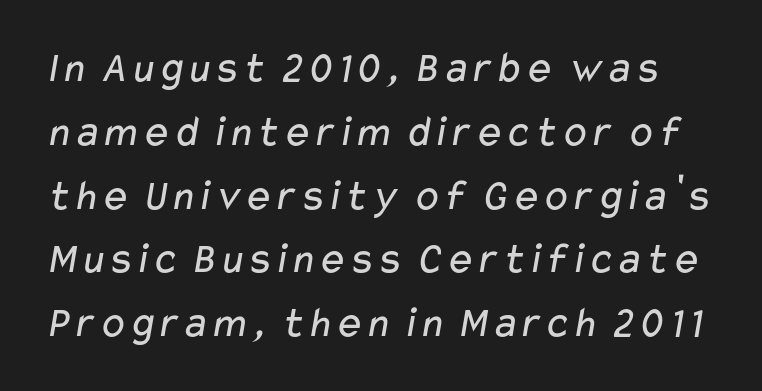
Note the varied advance widths — an 'i' is clearly narrower than an 'm'. Descenders hang freely into open space. The weight would be labelled regular, book, light, or lighter still. Students, observe: this is what conventionally led text looks like. Here the glyphs are tracked normally, forming tight word shapes.
